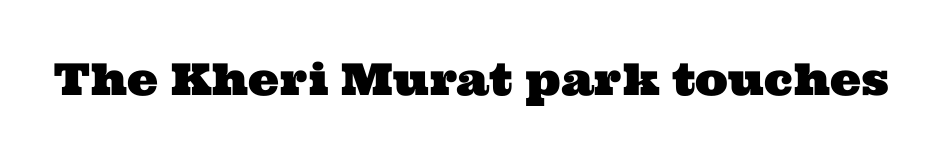
Q: Is the typeface a serif or a sans-serif typeface? A: Serif.
Q: Is the text underlined? A: No.
Q: Is the spacing between letters normal or unusually wide? A: Normal.
Q: Width (condensed, normal, or wide)? A: Wide.
Q: Stroke contrast? A: Medium.
Q: x-height? A: Medium.
Q: Monospaced? A: No.
